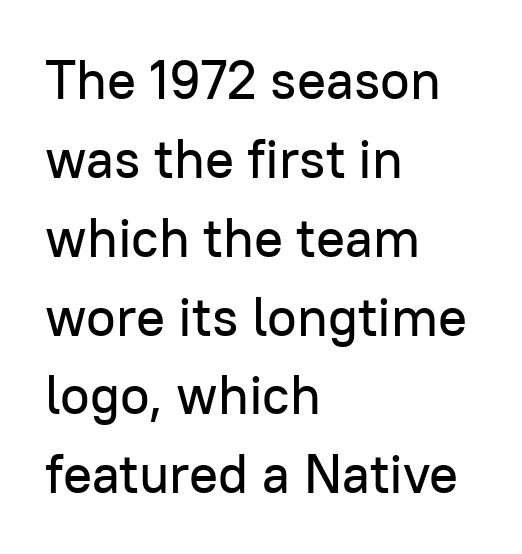
Q: Is the text italic (slanted)? A: No, it is upright.
Q: Is the typeface a serif or a sans-serif typeface? A: Sans-serif.
Q: Is the text underlined? A: No.
Q: How is the paragraph aligned? A: Left-aligned.
Q: Is the spacing between letters normal or unusually wide? A: Normal.
Q: Is the spacing between lines tight, normal or loose? A: Normal.
Q: Width (condensed, normal, or wide)? A: Normal.
Q: Stroke contrast? A: Low.
Q: x-height? A: Medium.
Q: Monospaced? A: No.
